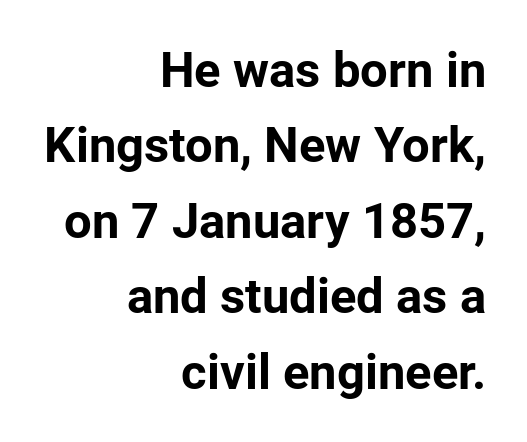
Q: Is the text bold? A: Yes.
Q: Is the text italic (slanted)? A: No, it is upright.
Q: Is the typeface a serif or a sans-serif typeface? A: Sans-serif.
Q: Is the text underlined? A: No.
Q: How is the paragraph aligned? A: Right-aligned.
Q: Is the spacing between letters normal or unusually wide? A: Normal.
Q: Is the spacing between lines tight, normal or loose? A: Normal.
Q: Width (condensed, normal, or wide)? A: Normal.
Q: Stroke contrast? A: Low.
Q: x-height? A: Medium.
Q: Monospaced? A: No.
